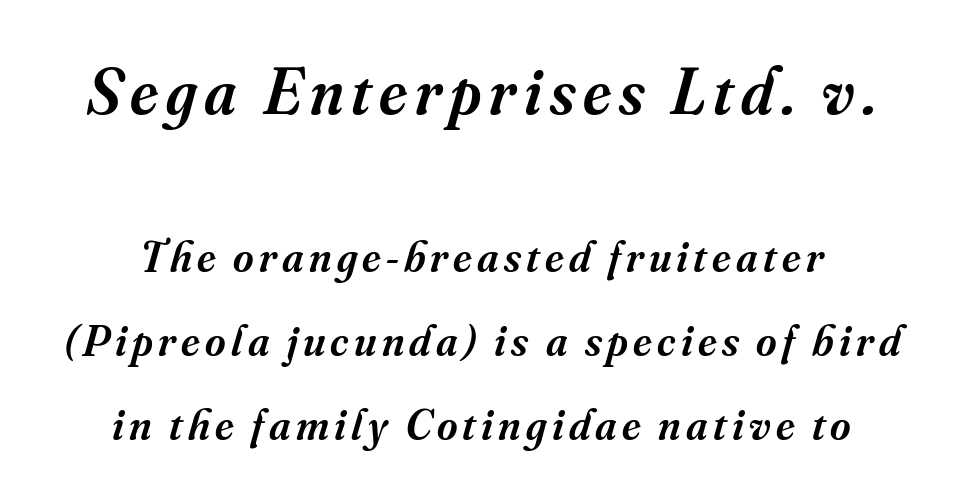
Q: Is the text bold? A: Semi-bold.
Q: Is the text italic (slanted)? A: Yes, it leans right by about 16 degrees.
Q: Is the typeface a serif or a sans-serif typeface? A: Serif.
Q: Is the text underlined? A: No.
Q: Is the spacing between lines tight, normal or loose? A: Loose.
Q: Which block of text is set in a larger size, the first (top) or the second (bottom)? A: The first (top) one.
Q: Width (condensed, normal, or wide)? A: Normal.
Q: Stroke contrast? A: Medium.
Q: x-height? A: Small.
Q: Monospaced? A: No.
